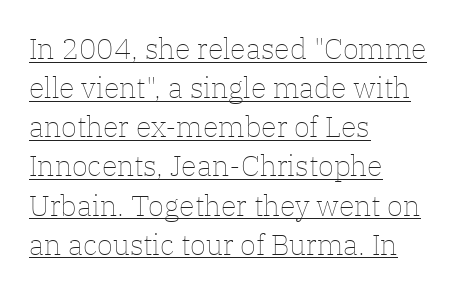
{"italic": "no", "bold": "no", "weight": "thin", "width": "normal", "stroke_contrast": "low", "x_height": "medium", "monospaced": "no", "underline": "yes", "align": "left", "line_spacing": "normal", "line_spacing_ratio": 1.35, "letter_spacing": "normal", "letter_spacing_em": 0.0, "glyph_px": 29}
